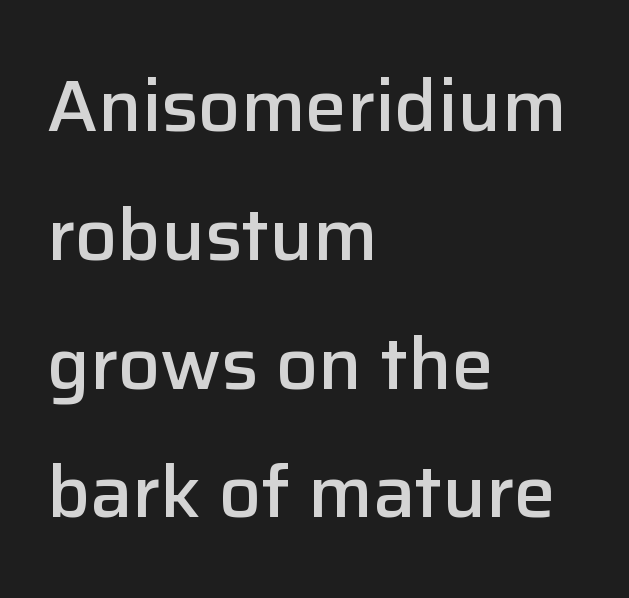
The image shows 74 px semibold sans-serif type, upright; set left-aligned, line spacing 1.74x, normal letter spacing, not underlined; low stroke contrast and a medium x-height.
